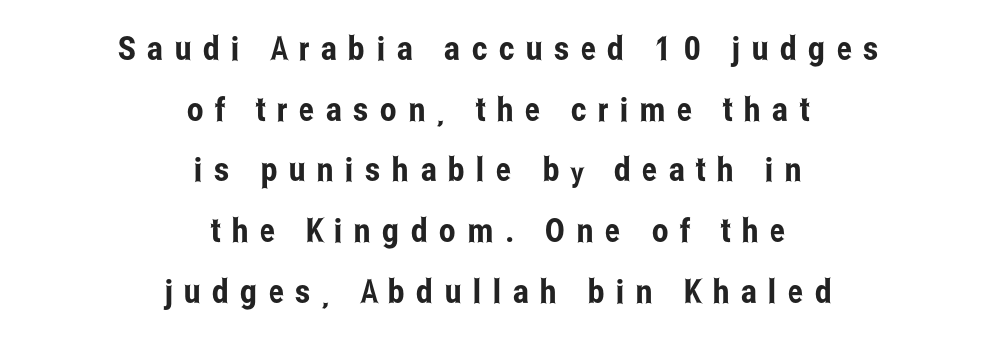
Do the characters align in a grid? No, the font is proportional. Stroke terminals: plain, sans-serif. Rule under the text: the space is simply empty. Horizontally, the lines are justified to the midpoint only. Tracking here is generous; glyphs stand well apart from one another. Posture: vertical.
